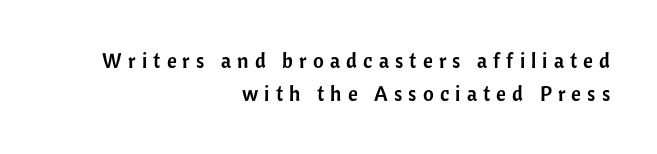
Q: Is the text italic (slanted)? A: No, it is upright.
Q: Is the text underlined? A: No.
Q: How is the paragraph aligned? A: Right-aligned.
Q: Is the spacing between letters normal or unusually wide? A: Unusually wide.
Q: Is the spacing between lines tight, normal or loose? A: Normal.
